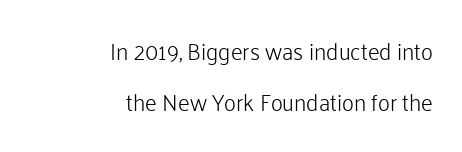
{"italic": "no", "bold": "no", "underline": "no", "align": "right", "line_spacing": "loose", "line_spacing_ratio": 2.2, "letter_spacing": "normal", "letter_spacing_em": 0.0, "glyph_px": 23}
